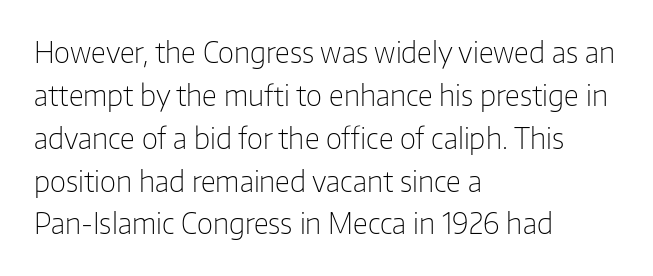
Q: Is the text bold? A: No.
Q: Is the text italic (slanted)? A: No, it is upright.
Q: Is the typeface a serif or a sans-serif typeface? A: Sans-serif.
Q: Is the text underlined? A: No.
Q: How is the paragraph aligned? A: Left-aligned.
Q: Is the spacing between letters normal or unusually wide? A: Normal.
Q: Is the spacing between lines tight, normal or loose? A: Normal.
Q: Width (condensed, normal, or wide)? A: Normal.
Q: Stroke contrast? A: Low.
Q: x-height? A: Medium.
Q: Monospaced? A: No.
